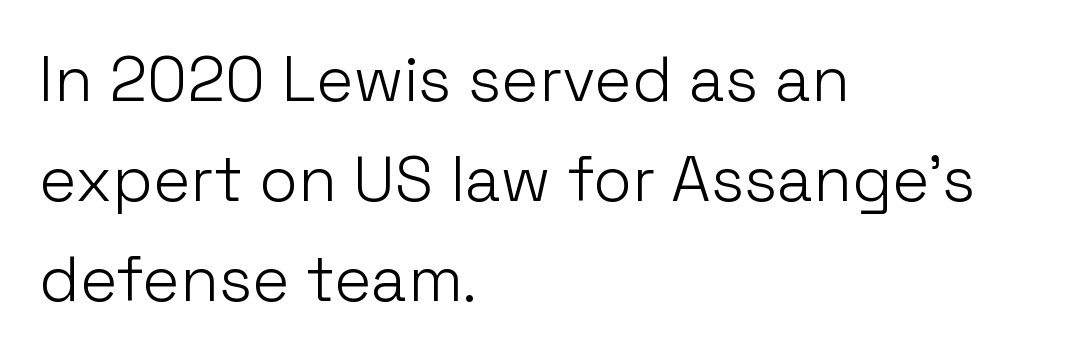
Short and long lines alike share a common starting point at left. Compared with a typical body face, this is equally light or lighter still. The text was rendered using a sans face with plain stroke endings. Vertically, the passage feels balanced, rows spaced as you'd expect. Each letter keeps its own natural width here, so spacing adapts to shape.
